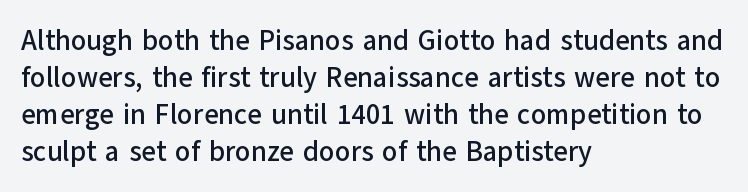
The setting favours the left margin, as ordinary paragraphs usually do. Note the varied advance widths — an 'i' is clearly narrower than an 'm'. It's the straight-up-and-down kind of type. These lines sit exactly where default settings would place them.
